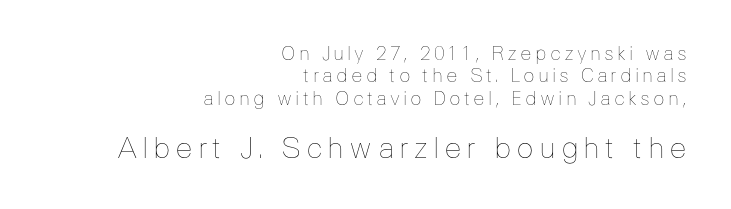
Whoever set this made the second block the dominant, larger element. The specimen omits any rule beneath the text block's lines. Nope, not italic — everything's standing straight. Visually the block forms a straight wall on the right and a jagged coastline on the left. Looks like regular typesetting: each glyph gets only the width it needs.
